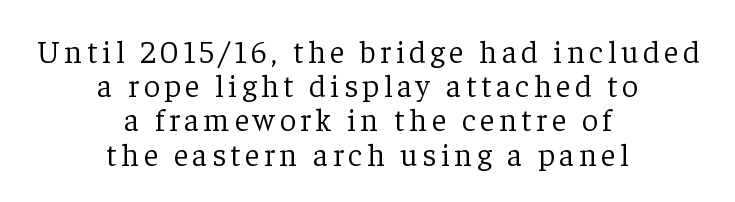
Q: Is the text bold? A: No.
Q: Is the text italic (slanted)? A: No, it is upright.
Q: Is the typeface a serif or a sans-serif typeface? A: Serif.
Q: Is the text underlined? A: No.
Q: How is the paragraph aligned? A: Centered.
Q: Is the spacing between lines tight, normal or loose? A: Tight.
Q: Width (condensed, normal, or wide)? A: Normal.
Q: Stroke contrast? A: Low.
Q: x-height? A: Medium.
Q: Monospaced? A: No.
